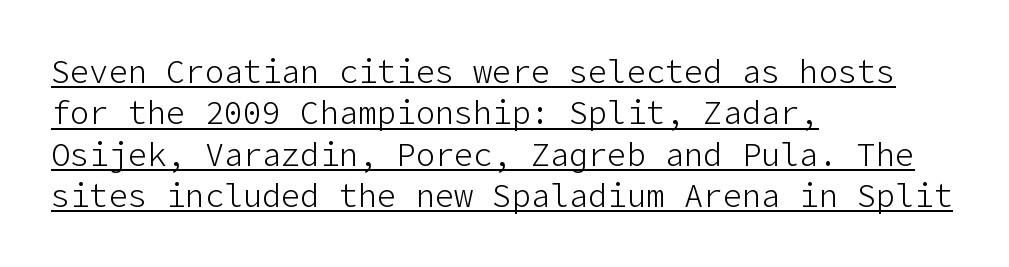
The image shows 32 px light sans-serif type, upright; set left-aligned, normal line spacing (1.29x), normal letter spacing, underlined; low stroke contrast and a medium x-height.
